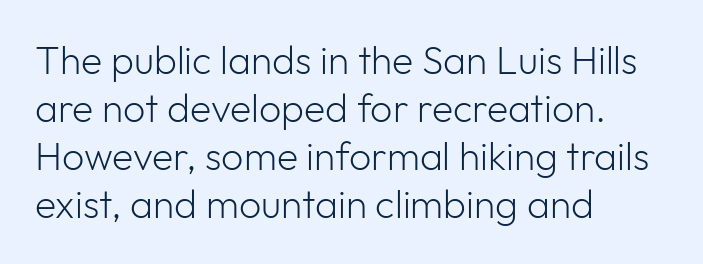
No italicization has been applied; the sample stays upright. Spacing verdict: proportional, widths tailored to each character. The type is set solid horizontally, with unmodified tracking. The passage shown is typeset with a sans-serif family. Compared with a centered layout, this one pins lines to the left instead. Quick note: underline off.
